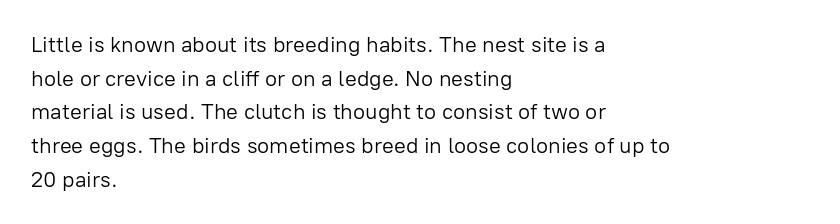
Q: Is the text bold? A: No.
Q: Is the text italic (slanted)? A: No, it is upright.
Q: Is the text underlined? A: No.
Q: How is the paragraph aligned? A: Left-aligned.
Q: Is the spacing between letters normal or unusually wide? A: Normal.
Q: Is the spacing between lines tight, normal or loose? A: Normal.
